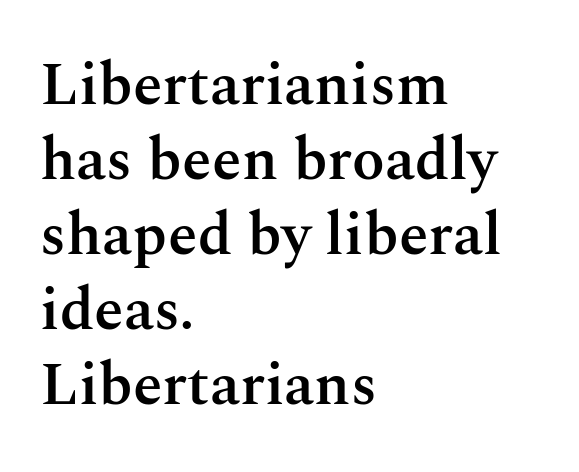
{"serif": "yes", "italic": "no", "bold": "semi", "weight": "semibold", "width": "normal", "stroke_contrast": "medium", "x_height": "medium", "monospaced": "no", "underline": "no", "align": "left", "line_spacing": "normal", "line_spacing_ratio": 1.25, "letter_spacing": "normal", "letter_spacing_em": 0.0, "glyph_px": 60}
